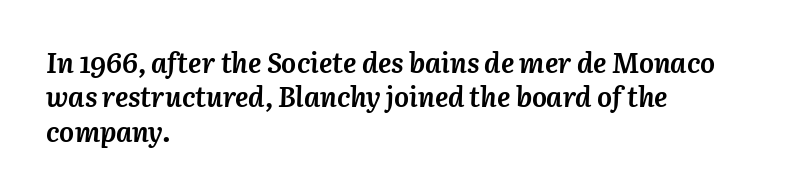
Descenders hang freely into open space. Character widths vary here, with narrow letters taking less room than wide ones. A classic flush-left, rag-right setting is used for this passage. Summary of weight: heavy, a full bold. These lines keep a tight, regular rhythm from letter to letter.
